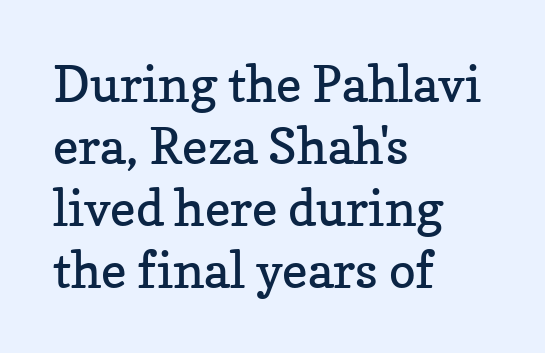
Does the lettering tilt? It doesn't — this is upright. Quick note: underline off. The face used here is seriffed, in the tradition of book romans. Stroke thickness stays within the range of a standard reading face or lighter.
